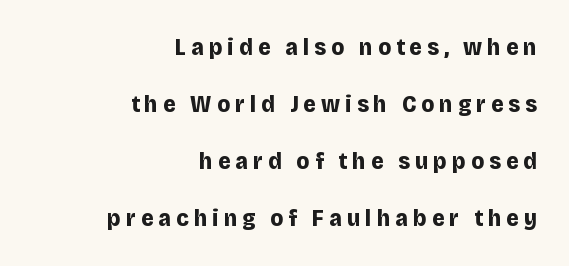
The image shows 24 px bold type, upright; set right-aligned, loose line spacing (2.38x), unusually wide letter spacing (+0.21 em), not underlined.
